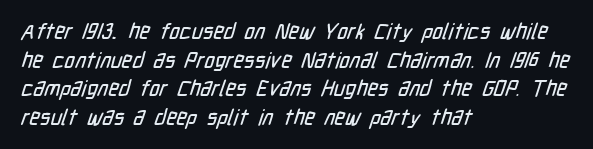
{"underline": "no", "align": "left", "line_spacing": "normal", "line_spacing_ratio": 1.3, "letter_spacing": "normal", "letter_spacing_em": 0.0, "glyph_px": 22}
